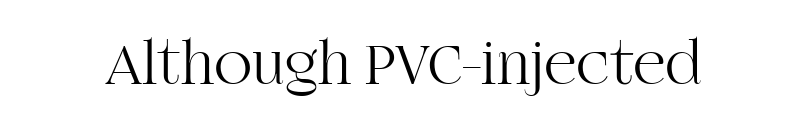
{"serif": "yes", "italic": "no", "bold": "no", "weight": "light", "width": "normal", "stroke_contrast": "high", "x_height": "large", "monospaced": "no", "underline": "no", "letter_spacing": "normal", "letter_spacing_em": 0.0, "glyph_px": 63}
